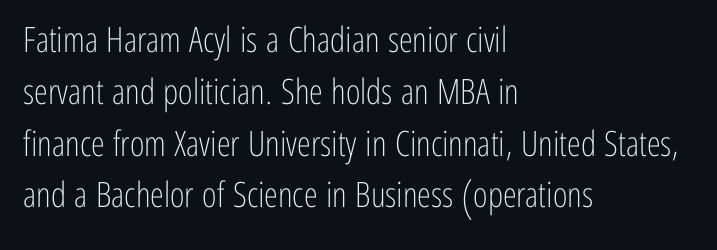
Q: Is the text bold? A: No.
Q: Is the text italic (slanted)? A: No, it is upright.
Q: Is the typeface a serif or a sans-serif typeface? A: Sans-serif.
Q: Is the text underlined? A: No.
Q: How is the paragraph aligned? A: Left-aligned.
Q: Is the spacing between letters normal or unusually wide? A: Normal.
Q: Is the spacing between lines tight, normal or loose? A: Normal.
Q: Width (condensed, normal, or wide)? A: Condensed.
Q: Stroke contrast? A: Low.
Q: x-height? A: Medium.
Q: Monospaced? A: No.
